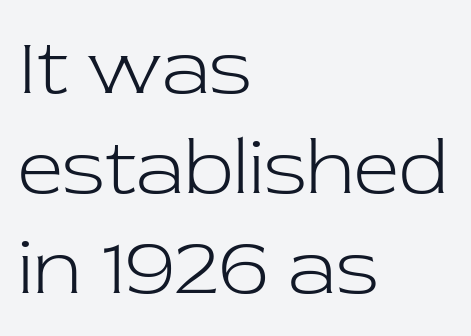
Proportional: the letters do not fall into vertical columns. The rendering uses a moderate line-height, typical for paragraphs. The designer went with a serif here, giving each stem small feet. Letters rest on an invisible, unmarked baseline.
